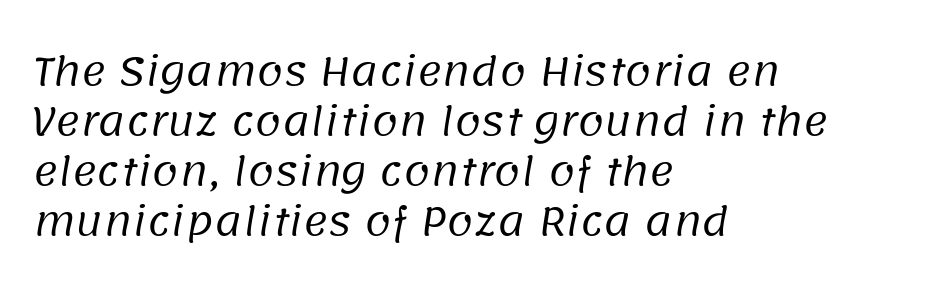
Classification — sans serif. The rendering uses natural spacing where letterforms have individual widths. The words here are not underlined. A classic flush-left, rag-right setting is used for this passage. Caption: standard tracking, unaltered.
